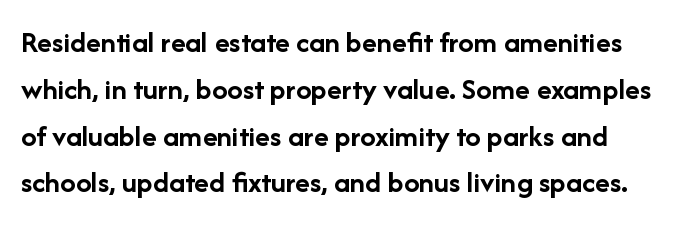
Q: Is the text bold? A: Yes.
Q: Is the text italic (slanted)? A: No, it is upright.
Q: Is the typeface a serif or a sans-serif typeface? A: Sans-serif.
Q: Is the text underlined? A: No.
Q: Is the spacing between letters normal or unusually wide? A: Normal.
Q: Is the spacing between lines tight, normal or loose? A: Normal.
Q: Width (condensed, normal, or wide)? A: Normal.
Q: Stroke contrast? A: Low.
Q: x-height? A: Medium.
Q: Monospaced? A: No.
